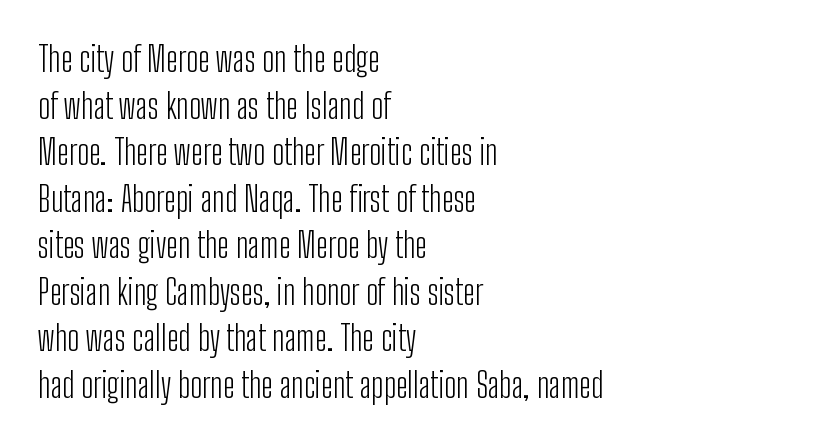
Q: Is the text bold? A: No.
Q: Is the text italic (slanted)? A: No, it is upright.
Q: Is the typeface a serif or a sans-serif typeface? A: Sans-serif.
Q: Is the text underlined? A: No.
Q: How is the paragraph aligned? A: Left-aligned.
Q: Is the spacing between letters normal or unusually wide? A: Normal.
Q: Is the spacing between lines tight, normal or loose? A: Normal.
Q: Width (condensed, normal, or wide)? A: Condensed.
Q: Stroke contrast? A: Low.
Q: x-height? A: Medium.
Q: Monospaced? A: No.
